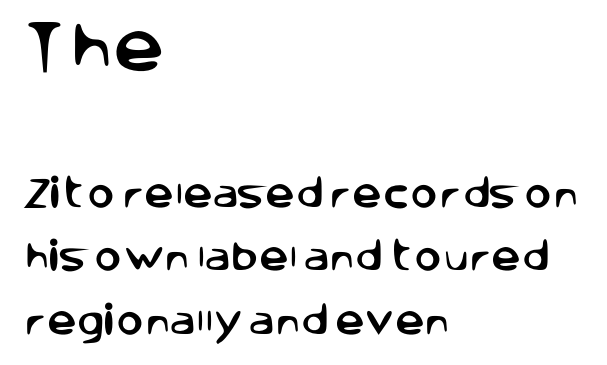
Q: Is the text italic (slanted)? A: No, it is upright.
Q: Is the typeface a serif or a sans-serif typeface? A: Sans-serif.
Q: Is the text underlined? A: No.
Q: How is the paragraph aligned? A: Left-aligned.
Q: Is the spacing between letters normal or unusually wide? A: Normal.
Q: Is the spacing between lines tight, normal or loose? A: Loose.
Q: Which block of text is set in a larger size, the first (top) or the second (bottom)? A: The first (top) one.
Q: Width (condensed, normal, or wide)? A: Normal.
Q: Stroke contrast? A: Low.
Q: x-height? A: Large.
Q: Monospaced? A: No.
